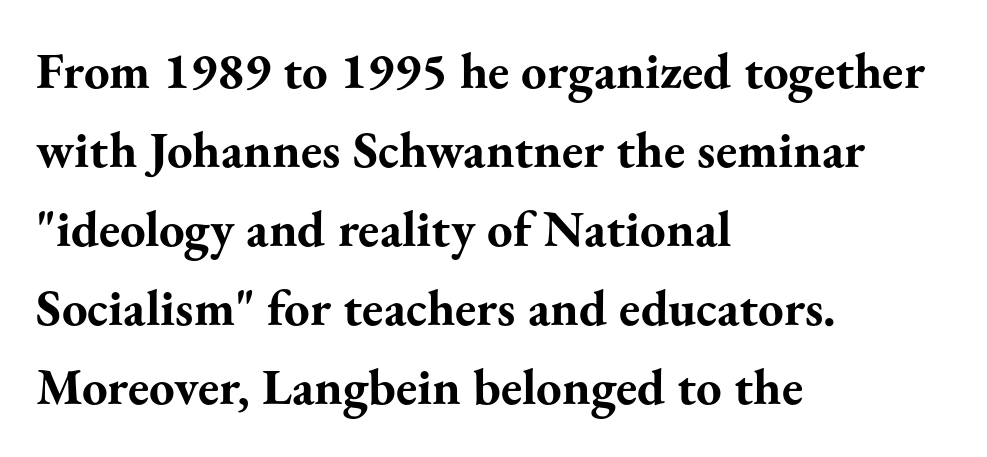
The image shows 51 px bold serif type, upright; set left-aligned, normal line spacing (1.55x), normal letter spacing, not underlined; medium stroke contrast and a small x-height.
